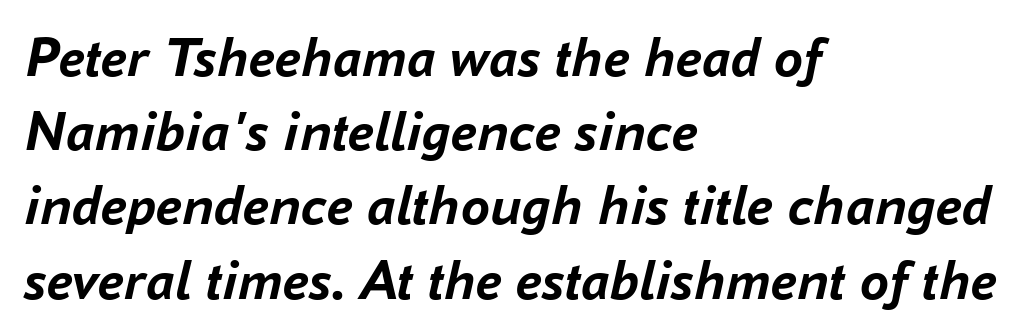
The image shows 58 px semibold type, italic (leaning right); set left-aligned, normal line spacing (1.28x), normal letter spacing, not underlined; low stroke contrast and a medium x-height.
